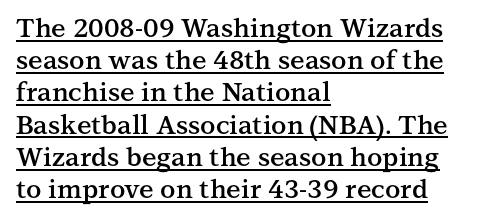
This rendering leaves character spacing at its baseline value. These lines stack with their left ends in a neat column. In terms of posture, this sample is upright. Check the space under the baseline: a stroke is drawn there. Weight check: semibold — heavier than regular, not quite bold.
